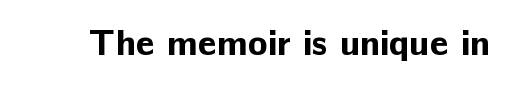
Q: Is the text bold? A: Yes.
Q: Is the text italic (slanted)? A: No, it is upright.
Q: Is the typeface a serif or a sans-serif typeface? A: Sans-serif.
Q: Is the text underlined? A: No.
Q: Is the spacing between letters normal or unusually wide? A: Normal.
Q: Width (condensed, normal, or wide)? A: Normal.
Q: Stroke contrast? A: Low.
Q: x-height? A: Medium.
Q: Monospaced? A: No.
